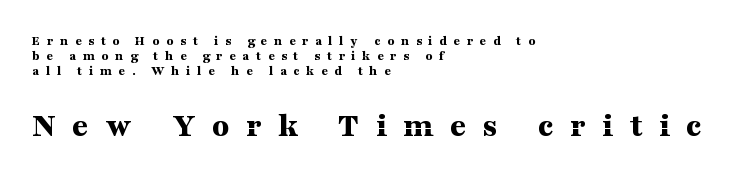
{"serif": "yes", "italic": "no", "bold": "yes", "weight": "bold", "width": "wide", "stroke_contrast": "medium", "x_height": "medium", "monospaced": "no", "underline": "no", "align": "left", "line_spacing": "tight", "line_spacing_ratio": 1.08, "letter_spacing": "wide", "letter_spacing_em": 0.48, "larger_block": "second", "size_ratio": 2.5, "glyph_px": 35}
